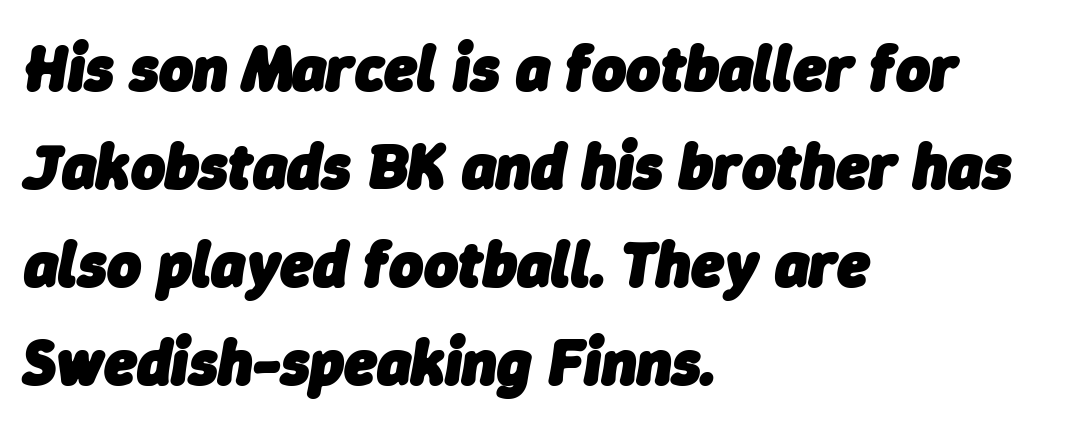
{"italic": "yes", "lean": "right", "slant_degrees": 9, "bold": "yes", "weight": "heavy", "width": "normal", "stroke_contrast": "low", "x_height": "medium", "monospaced": "no", "underline": "no", "align": "left", "line_spacing": "normal", "line_spacing_ratio": 1.51, "letter_spacing": "normal", "letter_spacing_em": 0.0, "glyph_px": 65}
